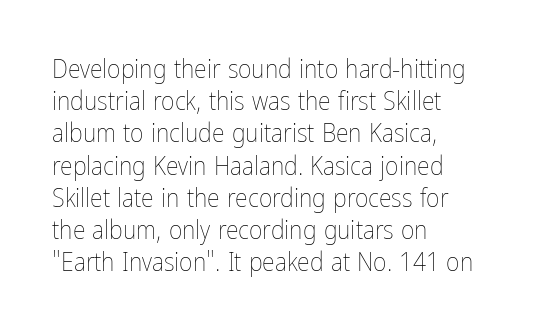
The image shows 26 px text type, upright; set left-aligned, line spacing 1.24x, normal letter spacing, not underlined.
